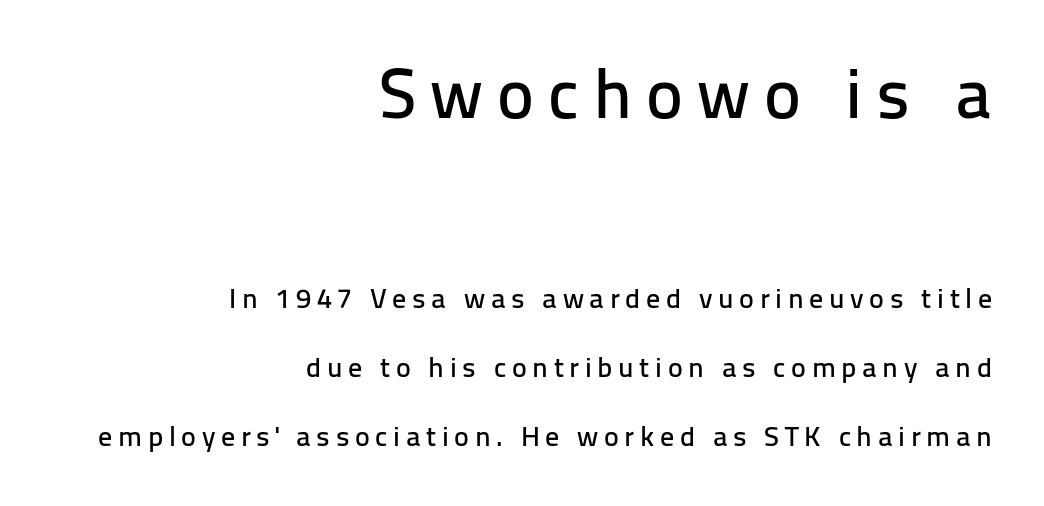
These lines stand farther apart than default settings would place them. This sample uses an upright cut, with every glyph sitting square on the baseline. Font category for this specimen: sans-serif. Teacher's note: observe the even right margin — that is flush-right alignment. Spacing between characters has been opened up far beyond the box default. Decoration check: the copy has no underline.
